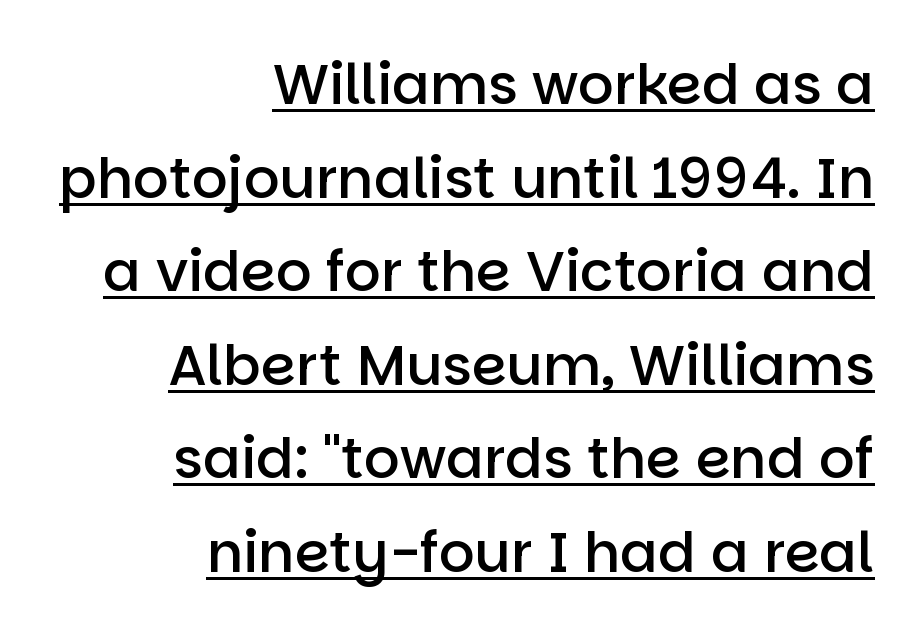
{"serif": "no", "italic": "no", "bold": "semi", "weight": "semibold", "width": "normal", "stroke_contrast": "low", "x_height": "large", "monospaced": "no", "underline": "yes", "align": "right", "line_spacing": "normal", "line_spacing_ratio": 1.67, "letter_spacing": "normal", "letter_spacing_em": 0.0, "glyph_px": 56}
